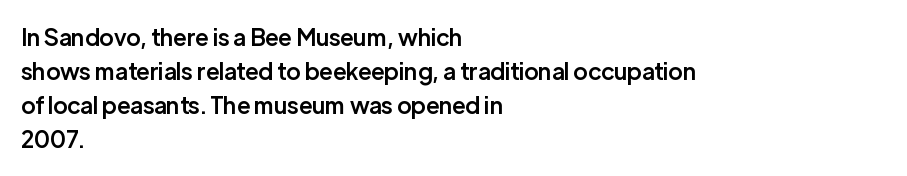
Q: Is the text bold? A: Semi-bold.
Q: Is the text italic (slanted)? A: No, it is upright.
Q: Is the text underlined? A: No.
Q: How is the paragraph aligned? A: Left-aligned.
Q: Is the spacing between letters normal or unusually wide? A: Normal.
Q: Is the spacing between lines tight, normal or loose? A: Normal.
